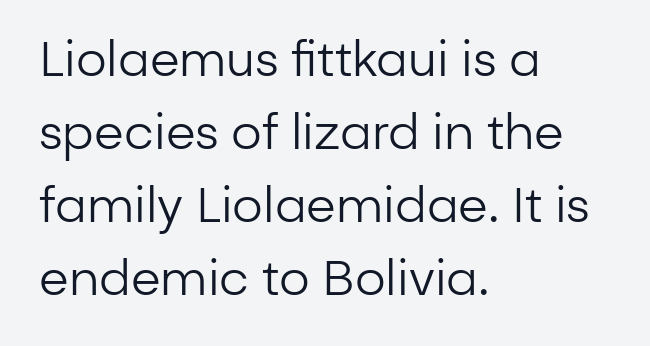
These lines are rendered in a variable-pitch font. This block has exactly the height ordinary leading produces. The specimen reads as upright at a glance. The passage shown is not bold in any degree. Lines of text with bare space underneath. The face used here is rendered with its standard letterfit.
